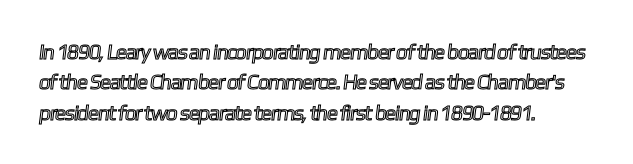
The image shows 21 px text type; set left-aligned, normal line spacing (1.45x), normal letter spacing, not underlined.
